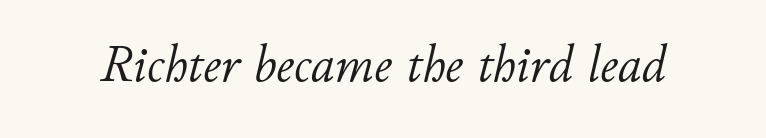
The image shows 53 px light type, italic (leaning right); set normal letter spacing, not underlined; low stroke contrast and a small x-height.
